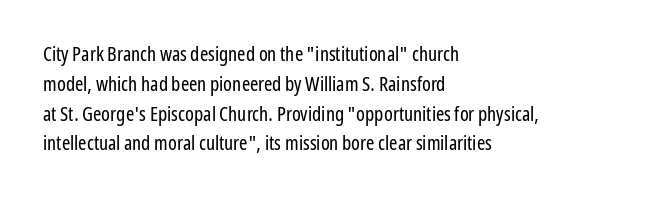
{"italic": "no", "bold": "no", "underline": "no", "align": "left", "line_spacing": "normal", "line_spacing_ratio": 1.49, "letter_spacing": "normal", "letter_spacing_em": 0.0, "glyph_px": 20}
